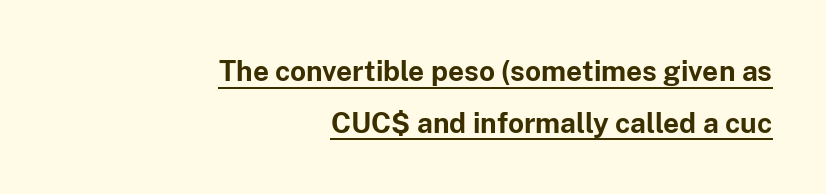
{"serif": "no", "italic": "no", "bold": "yes", "weight": "bold", "width": "normal", "stroke_contrast": "low", "x_height": "medium", "monospaced": "no", "underline": "yes", "align": "right", "line_spacing_ratio": 1.84, "letter_spacing": "normal", "letter_spacing_em": 0.0, "glyph_px": 28}
